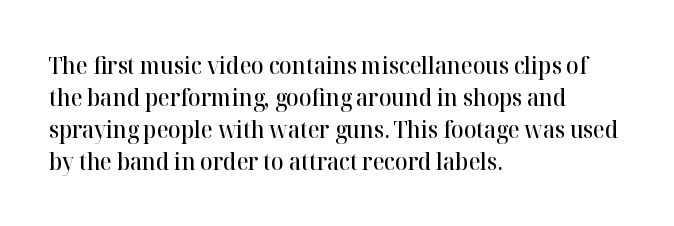
{"italic": "no", "bold": "semi", "underline": "no", "align": "left", "line_spacing": "normal", "line_spacing_ratio": 1.39, "letter_spacing": "normal", "letter_spacing_em": 0.0, "glyph_px": 23}
